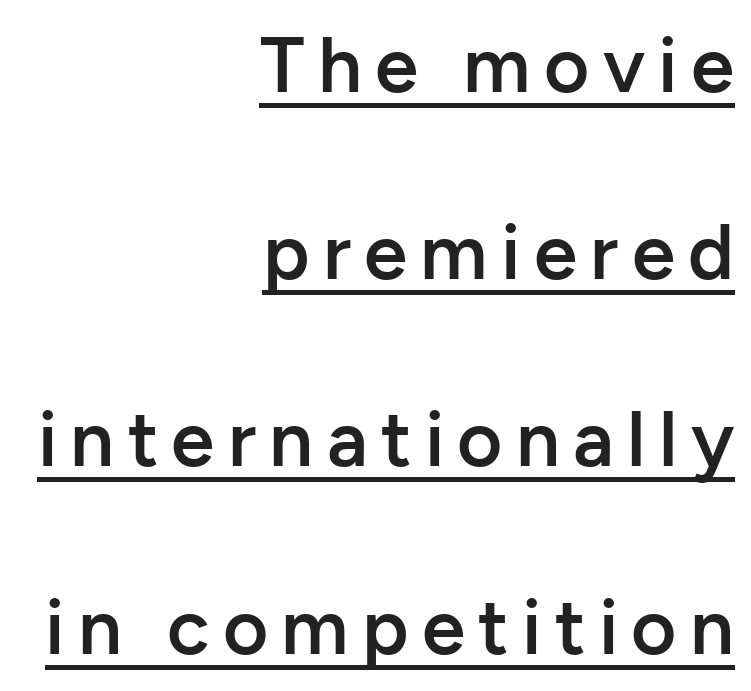
How heavy is the stroke? Medium-heavy — a semibold, shy of bold. The type family on display is of the sans-serif kind. A typesetter would call this leading open, well beyond the default. Here the designer chose a conventional face with non-uniform glyph widths. Rendered with straight, roman letterforms.
